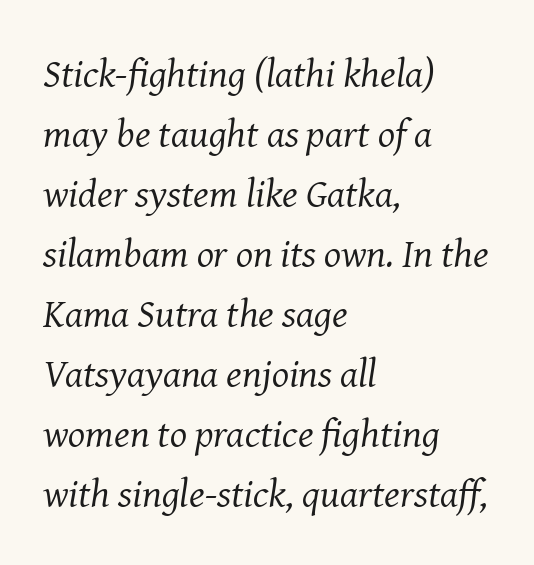
{"serif": "yes", "italic": "yes", "lean": "right", "slant_degrees": 8, "bold": "no", "weight": "regular", "width": "normal", "stroke_contrast": "medium", "x_height": "medium", "monospaced": "no", "underline": "no", "align": "left", "line_spacing": "normal", "line_spacing_ratio": 1.5, "letter_spacing": "normal", "letter_spacing_em": 0.0, "glyph_px": 40}
